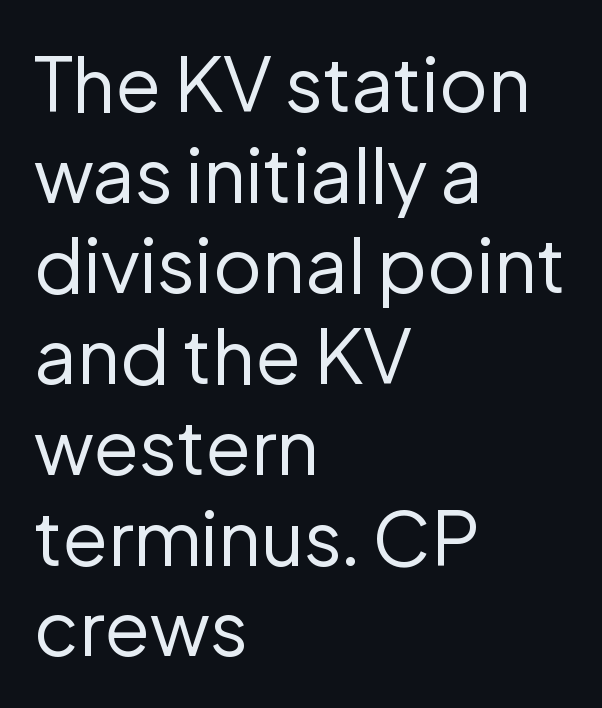
{"serif": "no", "italic": "no", "bold": "no", "weight": "regular", "width": "normal", "stroke_contrast": "low", "x_height": "medium", "monospaced": "no", "underline": "no", "align": "left", "line_spacing_ratio": 1.21, "letter_spacing": "normal", "letter_spacing_em": 0.0, "glyph_px": 75}
